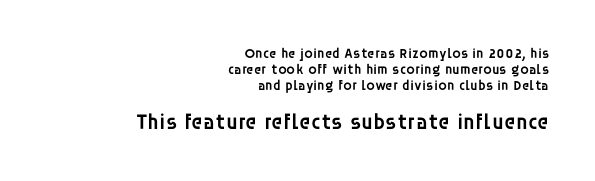
The image shows 22 px text type, upright; set right-aligned, tight line spacing (1.14x), normal letter spacing, not underlined; the second (bottom) block is 1.57x larger.
